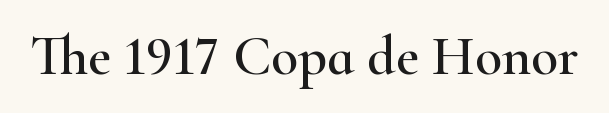
The image shows 56 px wide serif type, upright; set normal letter spacing, not underlined; high stroke contrast and a small x-height.
